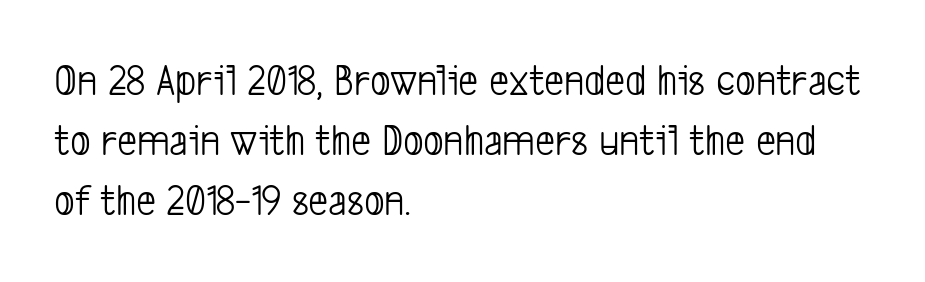
The image shows 44 px light, condensed sans-serif type; set left-aligned, normal line spacing (1.36x), normal letter spacing, not underlined; low stroke contrast and a medium x-height.
